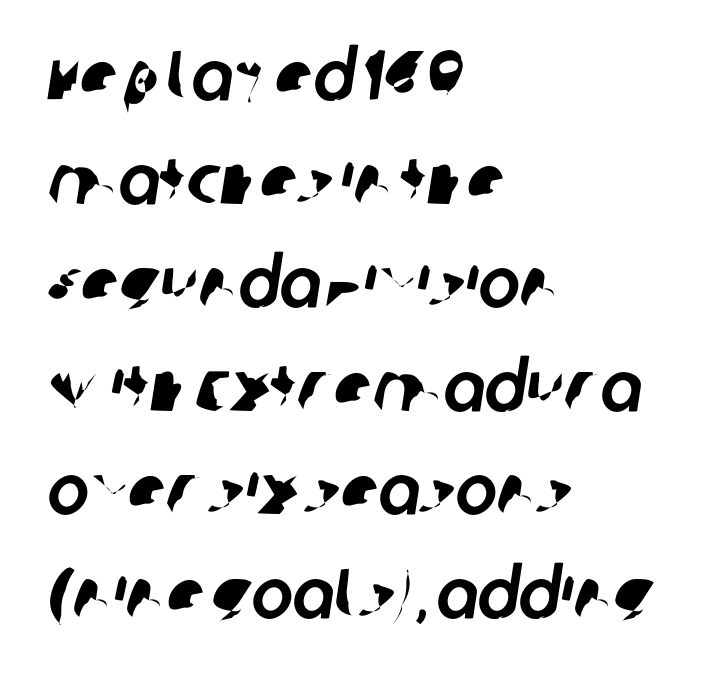
Q: Is the typeface a serif or a sans-serif typeface? A: Sans-serif.
Q: Is the text underlined? A: No.
Q: How is the paragraph aligned? A: Left-aligned.
Q: Is the spacing between letters normal or unusually wide? A: Normal.
Q: Is the spacing between lines tight, normal or loose? A: Normal.
Q: Width (condensed, normal, or wide)? A: Normal.
Q: Stroke contrast? A: Low.
Q: x-height? A: Large.
Q: Monospaced? A: No.
